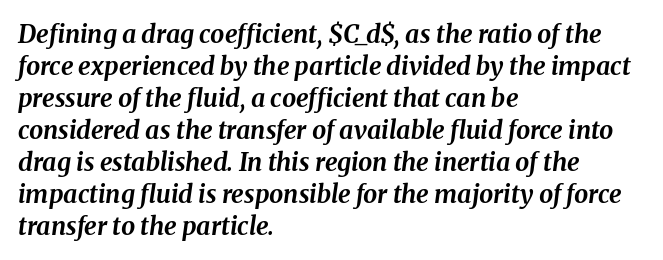
{"italic": "yes", "lean": "right", "slant_degrees": 8, "bold": "yes", "underline": "no", "align": "left", "line_spacing": "normal", "line_spacing_ratio": 1.28, "letter_spacing": "normal", "letter_spacing_em": 0.0, "glyph_px": 25}
